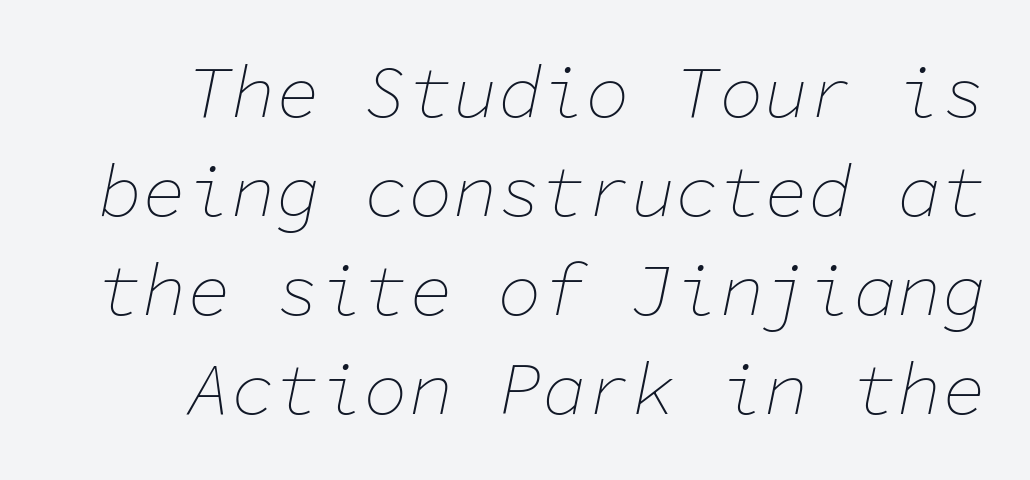
Q: Is the text bold? A: No.
Q: Is the text italic (slanted)? A: Yes, it leans right by about 11 degrees.
Q: Is the text underlined? A: No.
Q: How is the paragraph aligned? A: Right-aligned.
Q: Is the spacing between letters normal or unusually wide? A: Normal.
Q: Is the spacing between lines tight, normal or loose? A: Normal.
Q: Width (condensed, normal, or wide)? A: Normal.
Q: Stroke contrast? A: Low.
Q: x-height? A: Medium.
Q: Monospaced? A: Yes.
